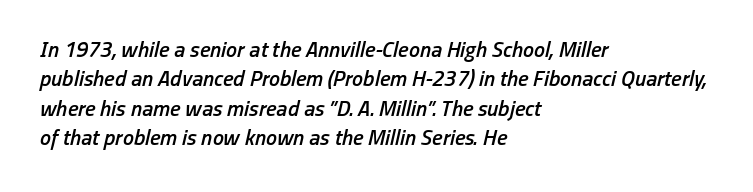
{"italic": "yes", "lean": "right", "slant_degrees": 13, "bold": "semi", "underline": "no", "align": "left", "line_spacing": "normal", "line_spacing_ratio": 1.34, "letter_spacing": "normal", "letter_spacing_em": 0.0, "glyph_px": 22}
